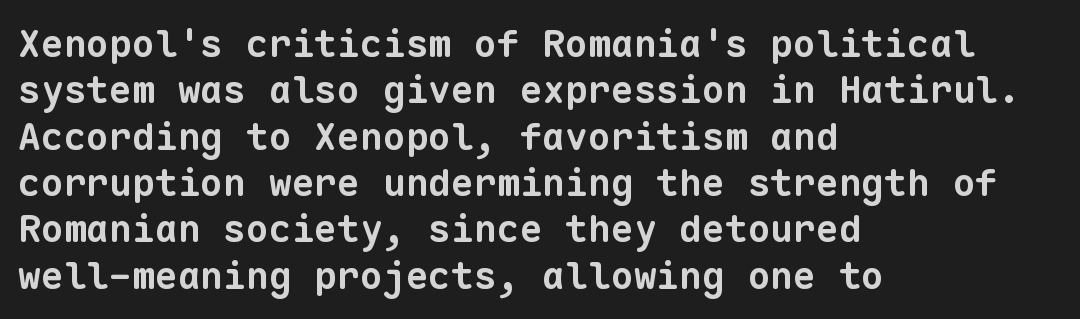
{"serif": "no", "bold": "yes", "weight": "bold", "width": "normal", "stroke_contrast": "low", "x_height": "medium", "monospaced": "yes", "underline": "no", "align": "left", "line_spacing_ratio": 1.22, "letter_spacing": "normal", "letter_spacing_em": 0.0, "glyph_px": 38}
